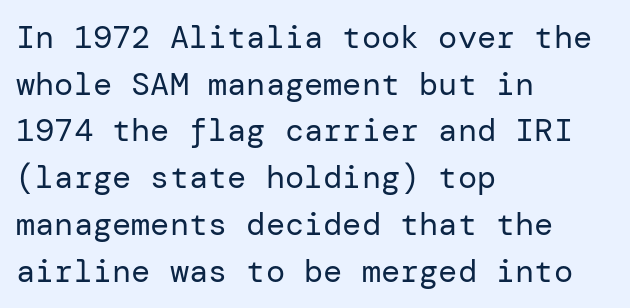
Each word holds together tightly as a unit, with standard inter-letter gaps. Letters rest on an invisible, unmarked baseline. Weight class: somewhere from thin through regular. The characters display no serif detailing; their extremities are plain.
